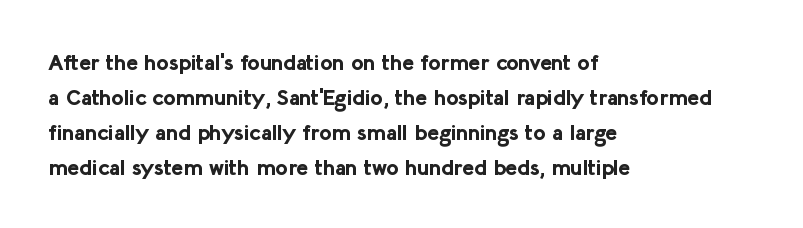
{"italic": "no", "bold": "yes", "underline": "no", "align": "left", "line_spacing": "normal", "line_spacing_ratio": 1.59, "letter_spacing": "normal", "letter_spacing_em": 0.0, "glyph_px": 22}
